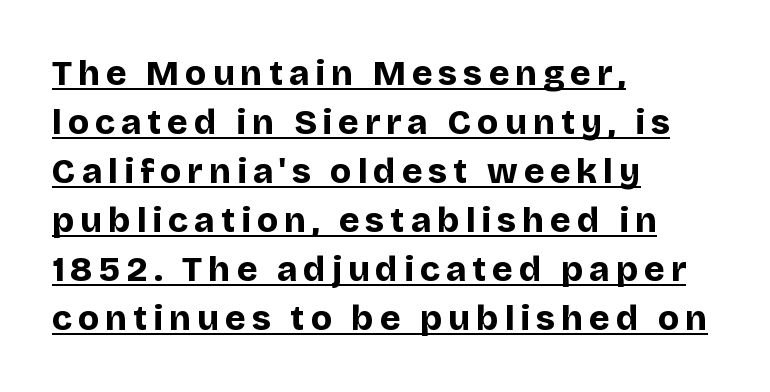
{"serif": "no", "italic": "no", "bold": "yes", "weight": "bold", "width": "normal", "stroke_contrast": "low", "x_height": "large", "monospaced": "no", "underline": "yes", "align": "left", "line_spacing": "normal", "line_spacing_ratio": 1.4, "glyph_px": 35}
